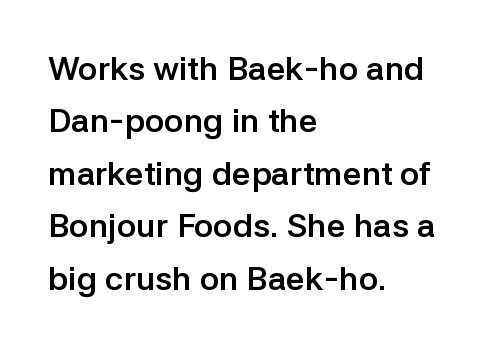
Each word holds together tightly as a unit, with standard inter-letter gaps. Italic? Not at all — the glyphs are vertical. Varying glyph widths throughout — classic text-font behaviour. I'd call this a sans setting — the letters go barefoot. Glance below the letters and you will spot only blank space. Rows of type keep a routine distance in the vertical direction.
